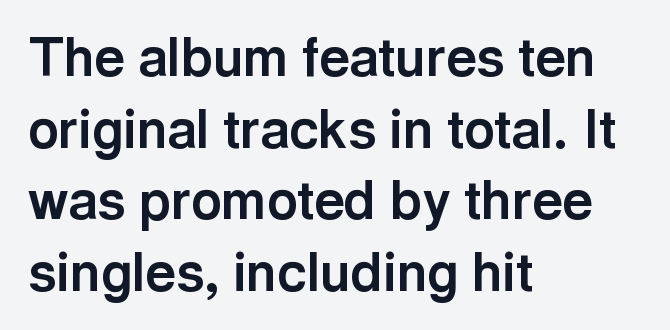
{"serif": "no", "italic": "no", "bold": "yes", "weight": "bold", "width": "normal", "x_height": "medium", "monospaced": "no", "underline": "no", "align": "left", "line_spacing": "normal", "line_spacing_ratio": 1.35, "letter_spacing": "normal", "letter_spacing_em": 0.0, "glyph_px": 53}
